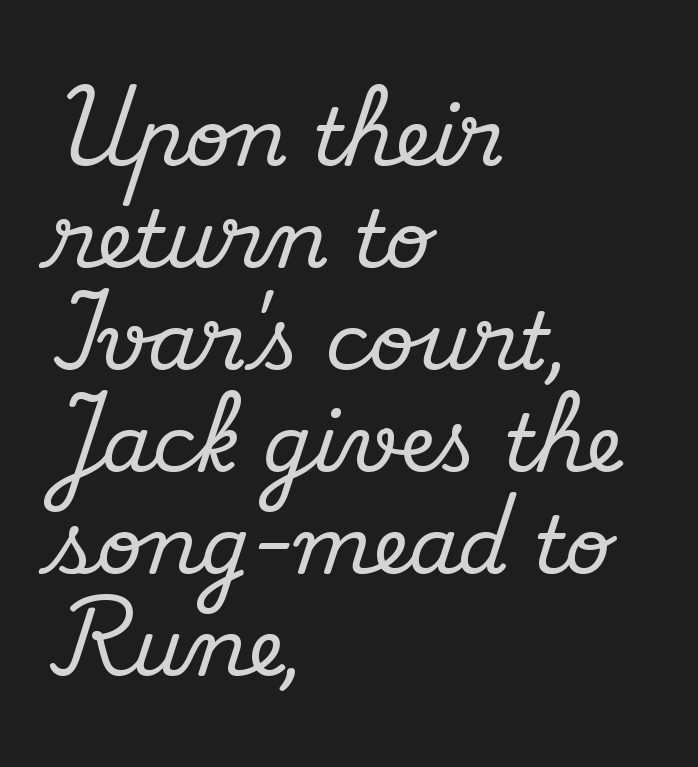
{"serif": "yes", "width": "normal", "stroke_contrast": "medium", "x_height": "small", "monospaced": "no", "underline": "no", "align": "left", "line_spacing": "normal", "line_spacing_ratio": 1.29, "letter_spacing": "normal", "letter_spacing_em": 0.0, "glyph_px": 79}
